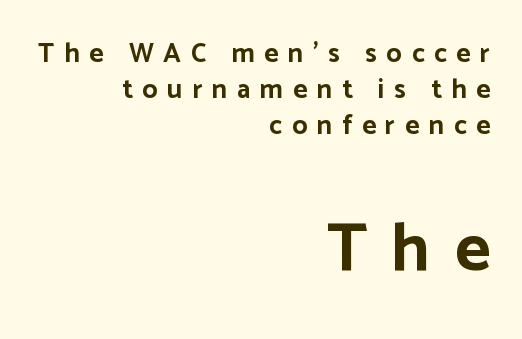
Q: Is the text bold? A: Yes.
Q: Is the text italic (slanted)? A: No, it is upright.
Q: Is the typeface a serif or a sans-serif typeface? A: Sans-serif.
Q: Is the text underlined? A: No.
Q: How is the paragraph aligned? A: Right-aligned.
Q: Is the spacing between letters normal or unusually wide? A: Unusually wide.
Q: Is the spacing between lines tight, normal or loose? A: Normal.
Q: Which block of text is set in a larger size, the first (top) or the second (bottom)? A: The second (bottom) one.
Q: Width (condensed, normal, or wide)? A: Normal.
Q: Stroke contrast? A: Low.
Q: x-height? A: Medium.
Q: Monospaced? A: No.
